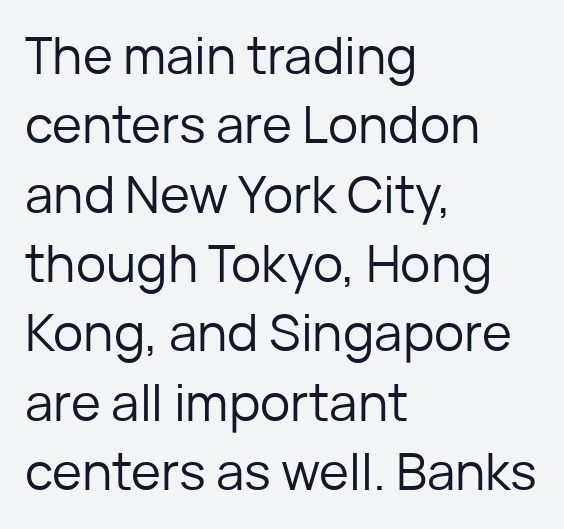
{"serif": "no", "italic": "no", "bold": "no", "weight": "regular", "width": "normal", "stroke_contrast": "low", "x_height": "medium", "monospaced": "no", "underline": "no", "align": "left", "line_spacing": "normal", "line_spacing_ratio": 1.36, "letter_spacing": "normal", "letter_spacing_em": 0.0, "glyph_px": 51}
